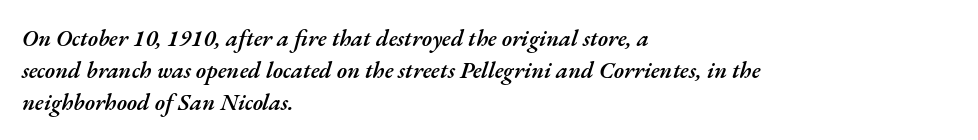
{"italic": "yes", "lean": "right", "slant_degrees": 17, "bold": "semi", "underline": "no", "align": "left", "line_spacing": "normal", "line_spacing_ratio": 1.4, "letter_spacing": "normal", "letter_spacing_em": 0.0, "glyph_px": 23}
